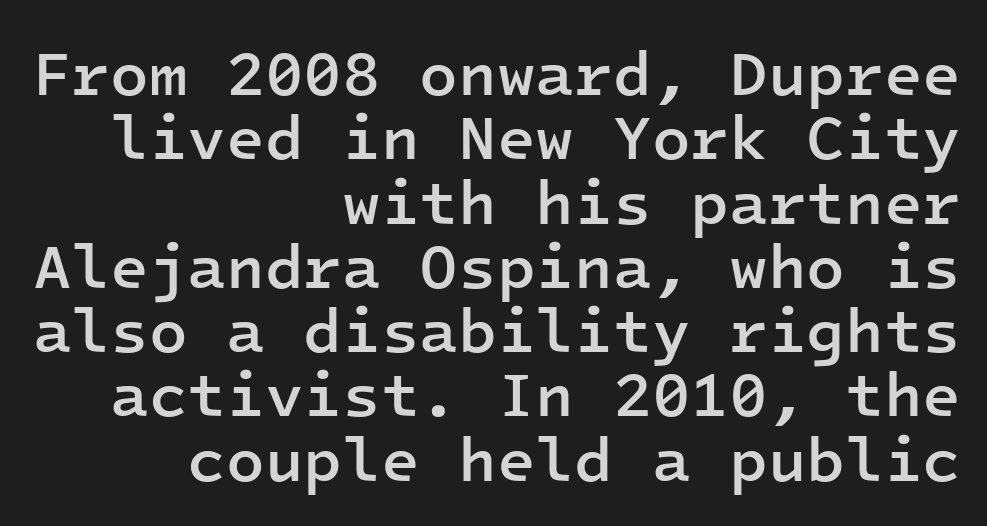
Honestly, there is no underline to notice here at all. The rag falls on the left side of this text block. Default kerning and tracking; the words read as compact shapes. This is the regular roman posture of the typeface. The typesetting leans somewhat heavy: a semibold.
